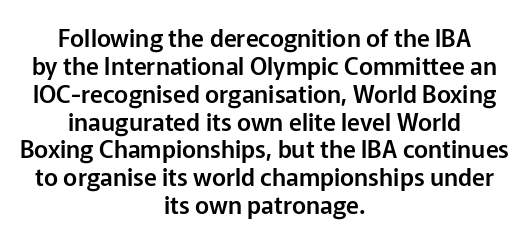
The image shows 24 px text type, upright; set centered, line spacing 1.16x, normal letter spacing, not underlined.
